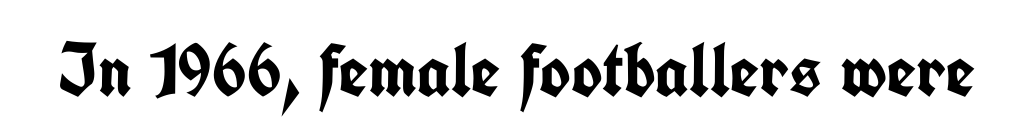
{"serif": "no", "italic": "no", "bold": "yes", "weight": "semibold", "width": "condensed", "stroke_contrast": "low", "x_height": "medium", "monospaced": "no", "underline": "no", "letter_spacing": "normal", "letter_spacing_em": 0.0, "glyph_px": 75}
